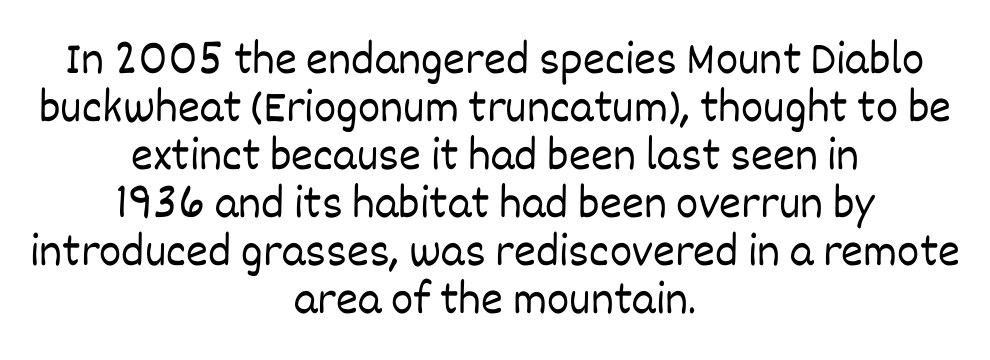
The image shows 47 px light type, upright; set centered, tight line spacing (1.02x), normal letter spacing, not underlined; low stroke contrast and a large x-height.
